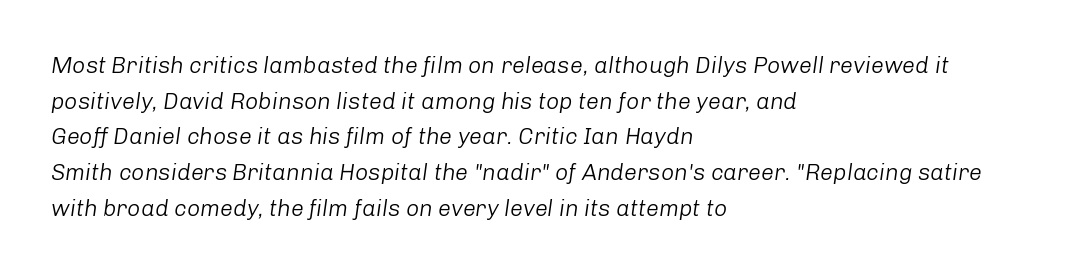
The image shows 23 px text type, italic (leaning right); set left-aligned, normal line spacing (1.55x), normal letter spacing, not underlined.
